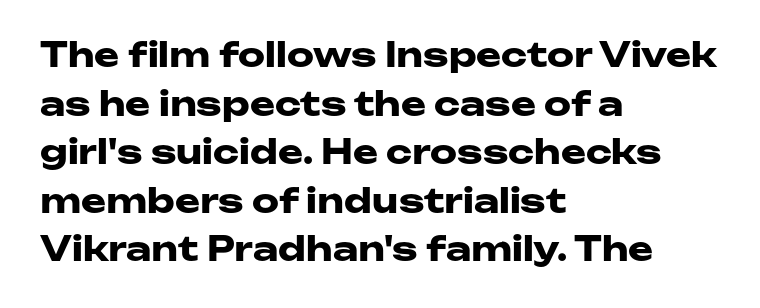
The image shows 34 px heavy, wide sans-serif type, upright; set left-aligned, normal line spacing (1.43x), normal letter spacing, not underlined; low stroke contrast and a medium x-height.
